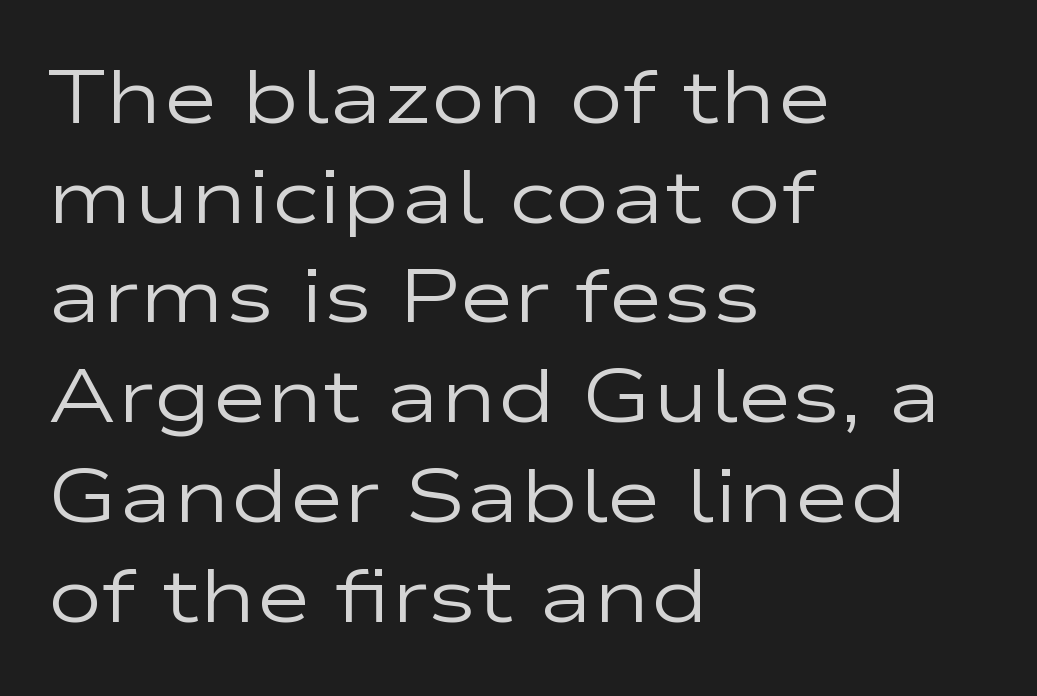
Q: Is the text bold? A: No.
Q: Is the text italic (slanted)? A: No, it is upright.
Q: Is the typeface a serif or a sans-serif typeface? A: Sans-serif.
Q: Is the text underlined? A: No.
Q: How is the paragraph aligned? A: Left-aligned.
Q: Is the spacing between letters normal or unusually wide? A: Normal.
Q: Is the spacing between lines tight, normal or loose? A: Normal.
Q: Width (condensed, normal, or wide)? A: Wide.
Q: Stroke contrast? A: Low.
Q: x-height? A: Medium.
Q: Monospaced? A: No.
